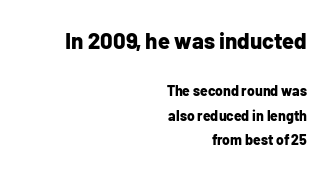
Q: Is the text bold? A: Yes.
Q: Is the text italic (slanted)? A: No, it is upright.
Q: Is the text underlined? A: No.
Q: How is the paragraph aligned? A: Right-aligned.
Q: Is the spacing between letters normal or unusually wide? A: Normal.
Q: Which block of text is set in a larger size, the first (top) or the second (bottom)? A: The first (top) one.
